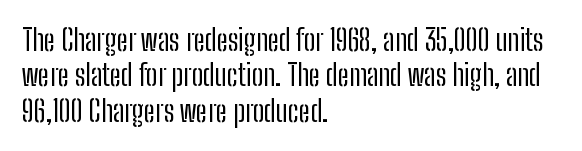
The image shows 29 px regular-weight, condensed sans-serif type, upright; set left-aligned, line spacing 1.22x, normal letter spacing, not underlined; low stroke contrast and a medium x-height.
